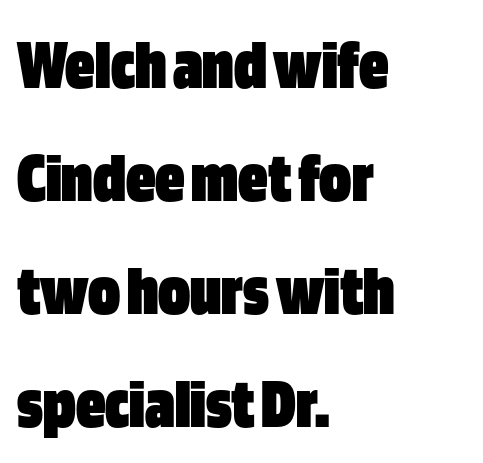
Q: Is the text bold? A: Yes.
Q: Is the text italic (slanted)? A: No, it is upright.
Q: Is the typeface a serif or a sans-serif typeface? A: Sans-serif.
Q: Is the text underlined? A: No.
Q: How is the paragraph aligned? A: Left-aligned.
Q: Is the spacing between letters normal or unusually wide? A: Normal.
Q: Is the spacing between lines tight, normal or loose? A: Normal.
Q: Width (condensed, normal, or wide)? A: Condensed.
Q: Stroke contrast? A: Low.
Q: x-height? A: Large.
Q: Monospaced? A: No.
